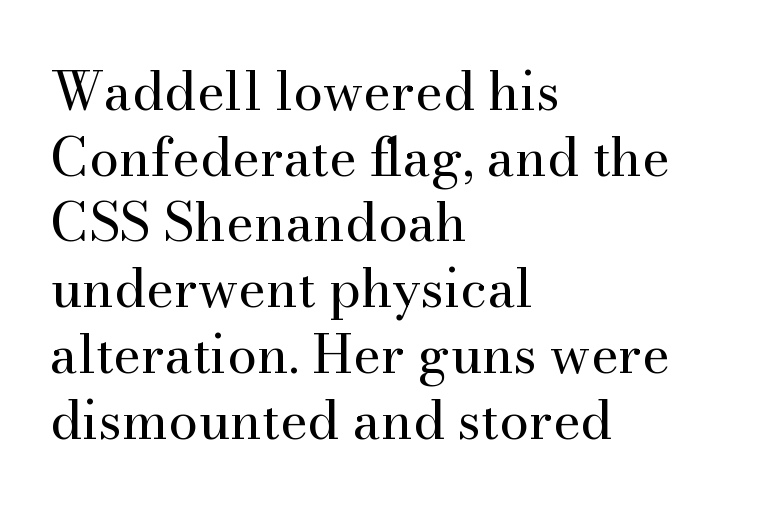
{"serif": "yes", "italic": "no", "bold": "no", "weight": "regular", "width": "normal", "stroke_contrast": "medium", "x_height": "small", "monospaced": "no", "underline": "no", "align": "left", "line_spacing_ratio": 1.24, "letter_spacing": "normal", "letter_spacing_em": 0.0, "glyph_px": 53}
